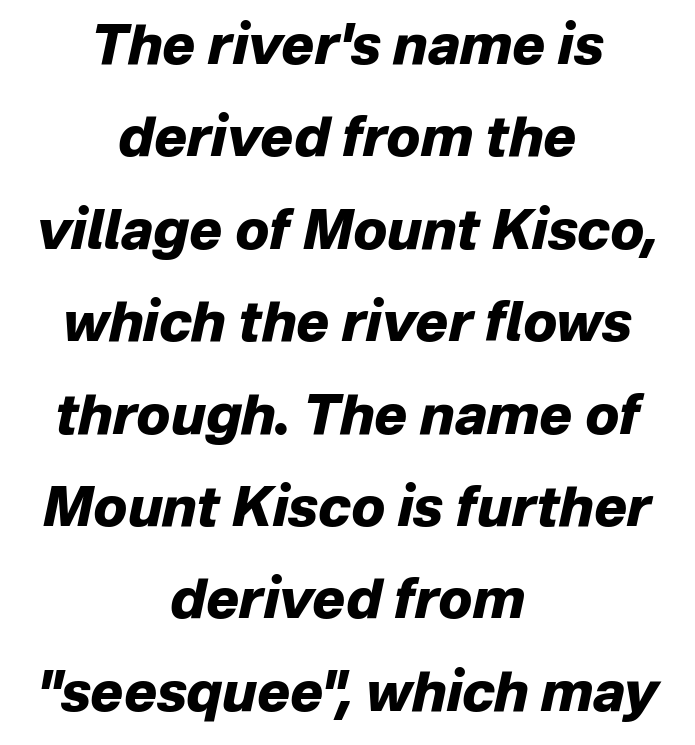
The image shows 55 px heavy type, italic (leaning right); set centered, normal line spacing (1.68x), normal letter spacing, not underlined; low stroke contrast and a medium x-height.
